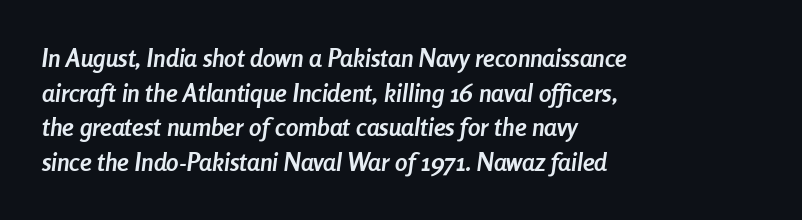
Q: Is the text bold? A: Yes.
Q: Is the text italic (slanted)? A: Yes, it leans right by about 8 degrees.
Q: Is the text underlined? A: No.
Q: How is the paragraph aligned? A: Left-aligned.
Q: Is the spacing between letters normal or unusually wide? A: Normal.
Q: Is the spacing between lines tight, normal or loose? A: Normal.
